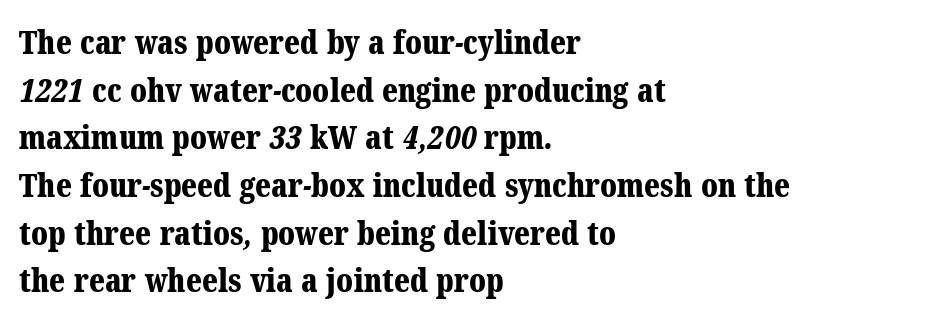
{"serif": "yes", "bold": "yes", "weight": "bold", "width": "normal", "stroke_contrast": "medium", "x_height": "medium", "monospaced": "no", "underline": "no", "align": "left", "line_spacing": "normal", "line_spacing_ratio": 1.49, "letter_spacing": "normal", "letter_spacing_em": 0.0, "glyph_px": 32}
